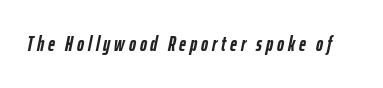
Italic? Definitely — the glyphs are oblique. A dark, heavy texture on the line: the type is bold. Clear beneath every line of the passage.
